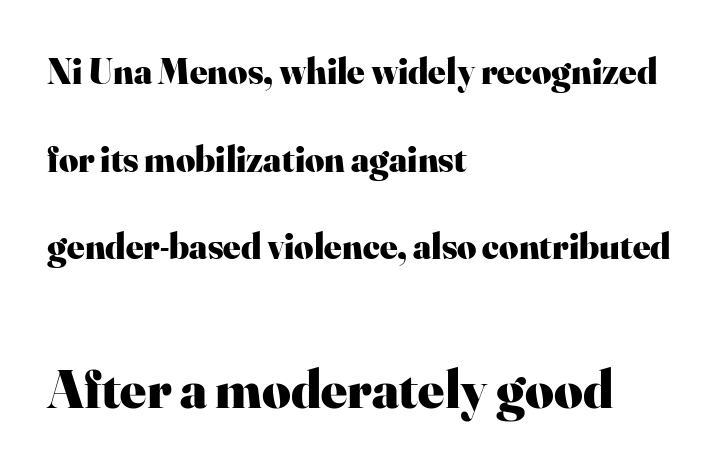
Larger block? The one below; the one above is distinctly smaller. The passage shown is emphatically bold. The passage shown is typed in a proportional face where columns would drift. Has an underline been added? It has not. The block of text is sparse from top to bottom, with ample space between rows. Caption: standard tracking, unaltered.
